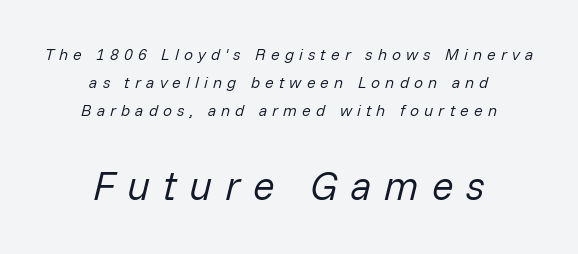
Q: Is the text bold? A: No.
Q: Is the text italic (slanted)? A: Yes, it leans right by about 14 degrees.
Q: Is the text underlined? A: No.
Q: How is the paragraph aligned? A: Centered.
Q: Is the spacing between letters normal or unusually wide? A: Unusually wide.
Q: Which block of text is set in a larger size, the first (top) or the second (bottom)? A: The second (bottom) one.
Q: Width (condensed, normal, or wide)? A: Normal.
Q: Stroke contrast? A: Low.
Q: x-height? A: Medium.
Q: Monospaced? A: No.
